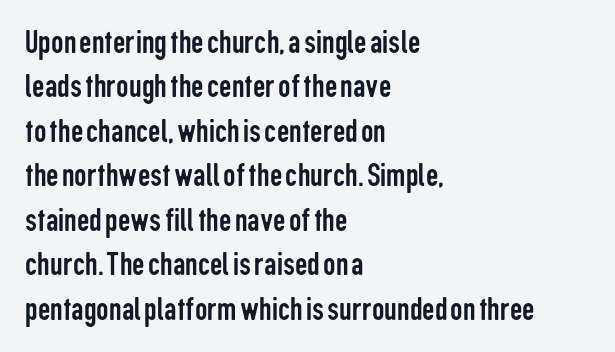
Nobody drew a line under any word here. Posture: straight, roman, zero tilt. Looks like regular typesetting: each glyph gets only the width it needs. Here the glyphs are tracked normally, forming tight word shapes. Each line starts at the same left margin while the right side varies. To sum up the face: it is a sans, with no serifs.
